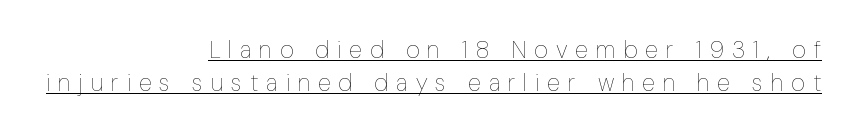
The image shows 24 px text type, upright; set right-aligned, normal line spacing (1.36x), unusually wide letter spacing (+0.33 em), underlined.
